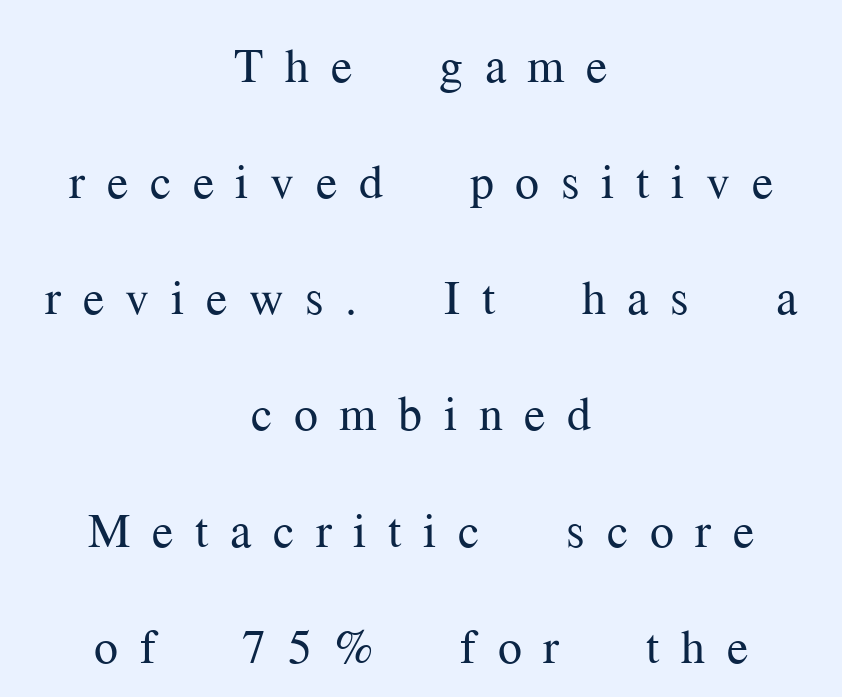
Font category for this specimen: serif. Character widths vary here, with narrow letters taking less room than wide ones. Stroke thickness stays within the range of a standard reading face or lighter. Someone cranked the tracking dial way up on this one. This rendering uses center alignment, leaving both contours irregular but symmetric. The vertical gap from one line to the next is large.
